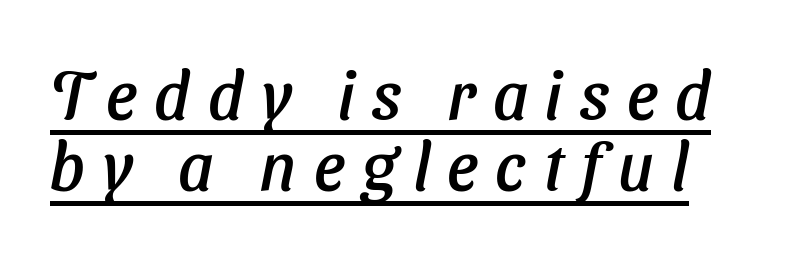
Q: Is the text italic (slanted)? A: Yes, it leans right by about 11 degrees.
Q: Is the text underlined? A: Yes.
Q: How is the paragraph aligned? A: Left-aligned.
Q: Is the spacing between letters normal or unusually wide? A: Unusually wide.
Q: Is the spacing between lines tight, normal or loose? A: Tight.
Q: Width (condensed, normal, or wide)? A: Normal.
Q: Stroke contrast? A: Low.
Q: x-height? A: Medium.
Q: Monospaced? A: No.
